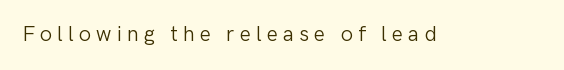
The image shows 21 px text type, upright; set unusually wide letter spacing (+0.25 em), not underlined.
